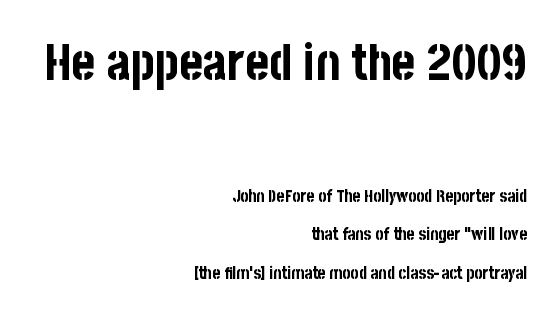
Q: Is the text bold? A: Yes.
Q: Is the text italic (slanted)? A: No, it is upright.
Q: Is the typeface a serif or a sans-serif typeface? A: Sans-serif.
Q: Is the text underlined? A: No.
Q: How is the paragraph aligned? A: Right-aligned.
Q: Is the spacing between letters normal or unusually wide? A: Normal.
Q: Is the spacing between lines tight, normal or loose? A: Loose.
Q: Which block of text is set in a larger size, the first (top) or the second (bottom)? A: The first (top) one.
Q: Width (condensed, normal, or wide)? A: Condensed.
Q: Stroke contrast? A: Low.
Q: x-height? A: Large.
Q: Monospaced? A: No.
